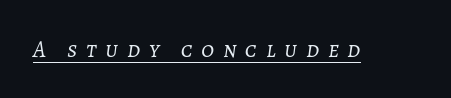
{"italic": "yes", "lean": "right", "slant_degrees": 7, "bold": "no", "underline": "yes", "letter_spacing": "wide", "letter_spacing_em": 0.38, "glyph_px": 23}
